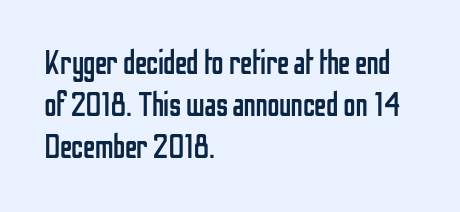
Q: Is the text bold? A: No.
Q: Is the text italic (slanted)? A: No, it is upright.
Q: Is the typeface a serif or a sans-serif typeface? A: Sans-serif.
Q: Is the text underlined? A: No.
Q: How is the paragraph aligned? A: Left-aligned.
Q: Is the spacing between letters normal or unusually wide? A: Normal.
Q: Width (condensed, normal, or wide)? A: Condensed.
Q: Stroke contrast? A: Low.
Q: x-height? A: Medium.
Q: Monospaced? A: No.
